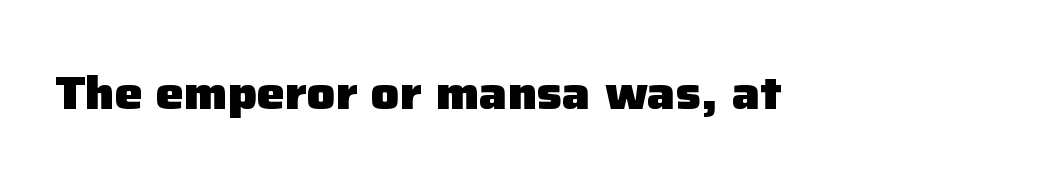
The image shows 47 px heavy sans-serif type, upright; set normal letter spacing, not underlined; low stroke contrast and a medium x-height.
